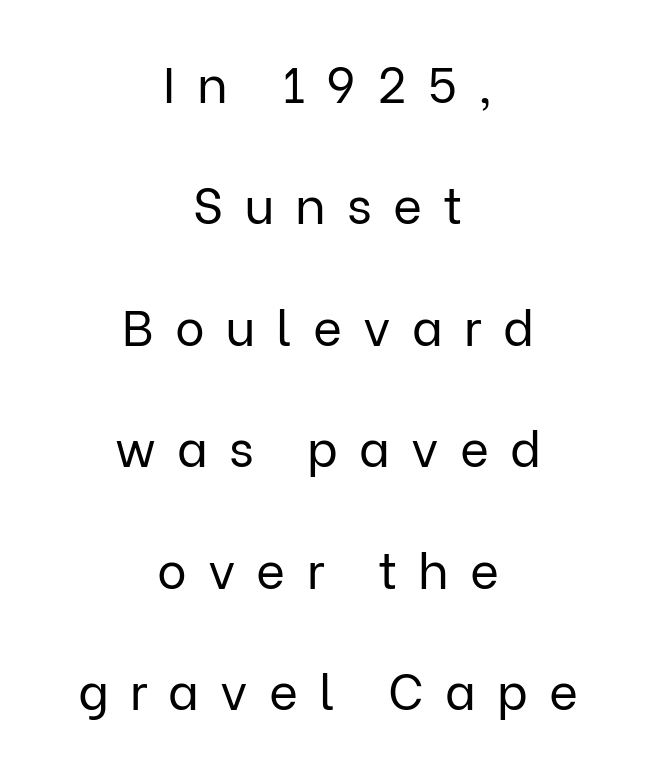
The image shows 50 px regular-weight sans-serif type, upright; set centered, loose line spacing (2.43x), unusually wide letter spacing (+0.42 em), not underlined; low stroke contrast and a medium x-height.
